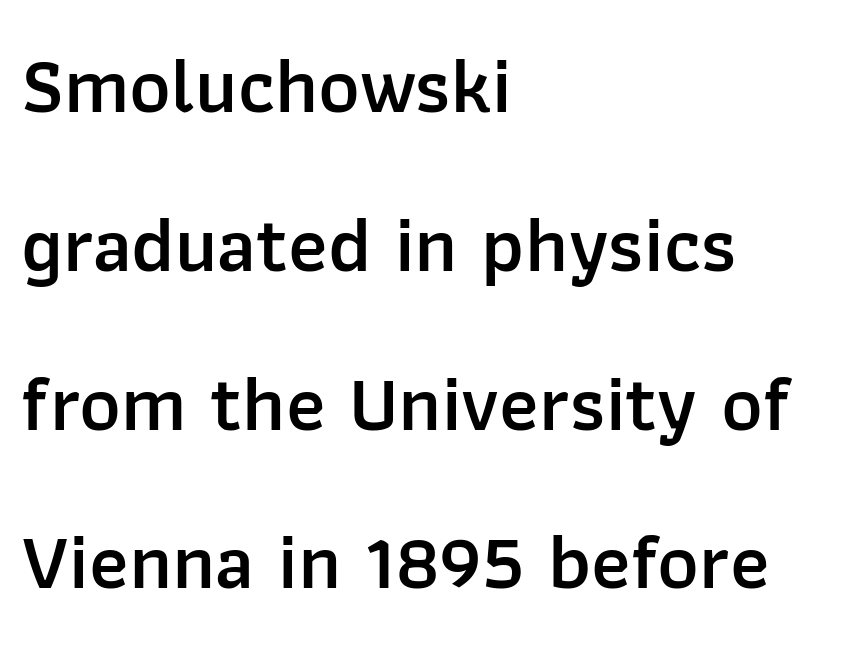
Caption: multi-line text, flush left, ragged right. Do the characters align in a grid? No, the font is proportional. Words float on clear page, feet unadorned. Font category for this specimen: sans-serif. Compared with an ordinary text face, these strokes are moderately heavier — a semibold. What stands out about the letter spacing? Nothing — it is the standard amount.
